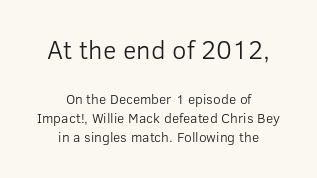
{"italic": "no", "bold": "no", "underline": "no", "align": "center", "line_spacing": "normal", "line_spacing_ratio": 1.38, "letter_spacing": "normal", "letter_spacing_em": 0.0, "larger_block": "first", "size_ratio": 1.86, "glyph_px": 26}
